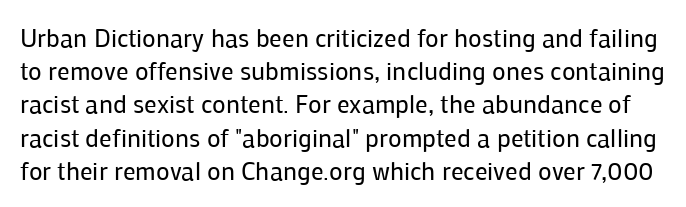
Q: Is the text bold? A: No.
Q: Is the text italic (slanted)? A: No, it is upright.
Q: Is the text underlined? A: No.
Q: Is the spacing between letters normal or unusually wide? A: Normal.
Q: Is the spacing between lines tight, normal or loose? A: Normal.
